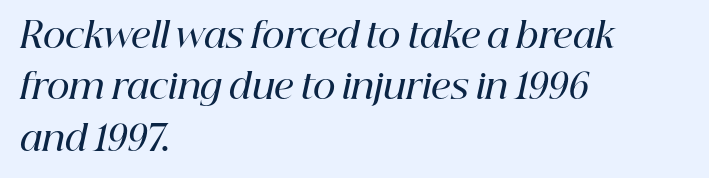
The image shows 35 px semibold serif type, italic (leaning right); set left-aligned, normal line spacing (1.47x), normal letter spacing, not underlined; high stroke contrast and a medium x-height.
